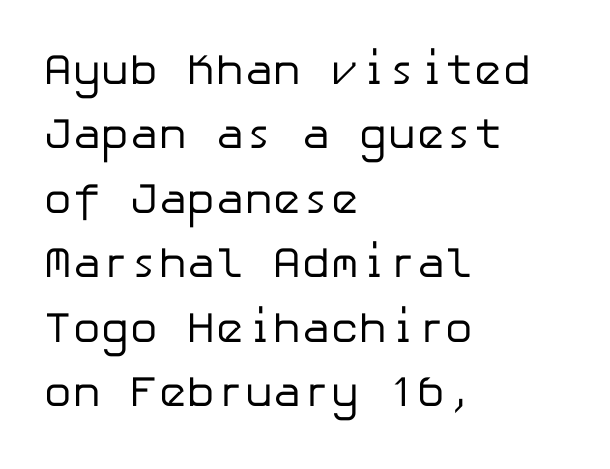
Q: Is the text bold? A: No.
Q: Is the text italic (slanted)? A: No, it is upright.
Q: Is the typeface a serif or a sans-serif typeface? A: Sans-serif.
Q: Is the text underlined? A: No.
Q: How is the paragraph aligned? A: Left-aligned.
Q: Is the spacing between letters normal or unusually wide? A: Normal.
Q: Is the spacing between lines tight, normal or loose? A: Normal.
Q: Width (condensed, normal, or wide)? A: Normal.
Q: Stroke contrast? A: Low.
Q: x-height? A: Medium.
